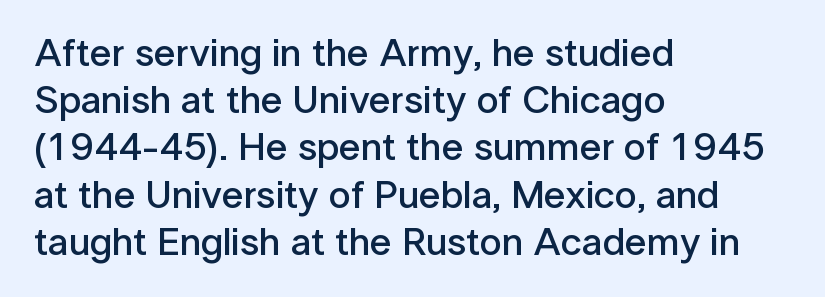
The image shows 39 px semibold sans-serif type, upright; set left-aligned, line spacing 1.21x, normal letter spacing, not underlined; low stroke contrast and a medium x-height.
